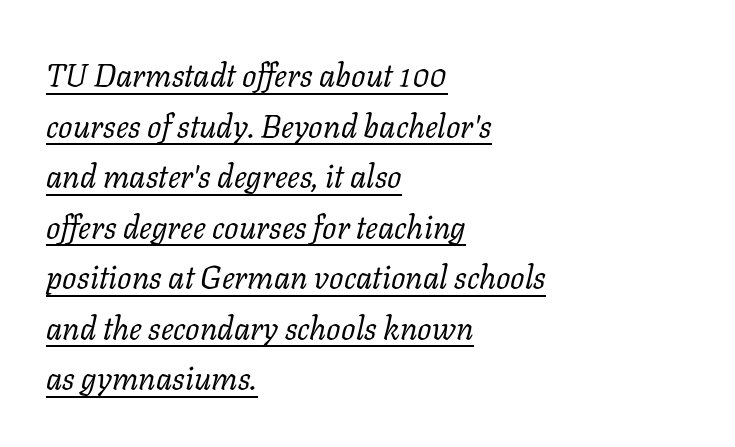
The image shows 32 px regular-weight serif type, italic (leaning right); set left-aligned, normal line spacing (1.58x), normal letter spacing, underlined; low stroke contrast and a medium x-height.
